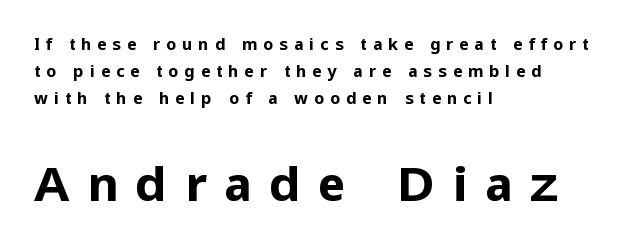
Q: Is the text bold? A: Yes.
Q: Is the text italic (slanted)? A: No, it is upright.
Q: Is the typeface a serif or a sans-serif typeface? A: Sans-serif.
Q: Is the text underlined? A: No.
Q: How is the paragraph aligned? A: Left-aligned.
Q: Is the spacing between letters normal or unusually wide? A: Unusually wide.
Q: Is the spacing between lines tight, normal or loose? A: Normal.
Q: Which block of text is set in a larger size, the first (top) or the second (bottom)? A: The second (bottom) one.
Q: Width (condensed, normal, or wide)? A: Normal.
Q: Stroke contrast? A: Low.
Q: x-height? A: Medium.
Q: Monospaced? A: No.
